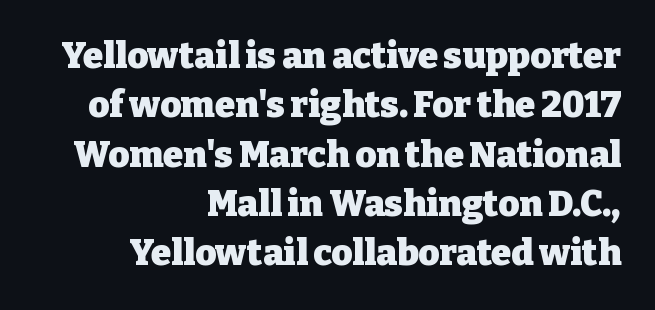
Q: Is the text bold? A: Yes.
Q: Is the text italic (slanted)? A: No, it is upright.
Q: Is the typeface a serif or a sans-serif typeface? A: Serif.
Q: Is the text underlined? A: No.
Q: How is the paragraph aligned? A: Right-aligned.
Q: Is the spacing between letters normal or unusually wide? A: Normal.
Q: Is the spacing between lines tight, normal or loose? A: Normal.
Q: Width (condensed, normal, or wide)? A: Normal.
Q: Stroke contrast? A: Low.
Q: x-height? A: Medium.
Q: Monospaced? A: No.
